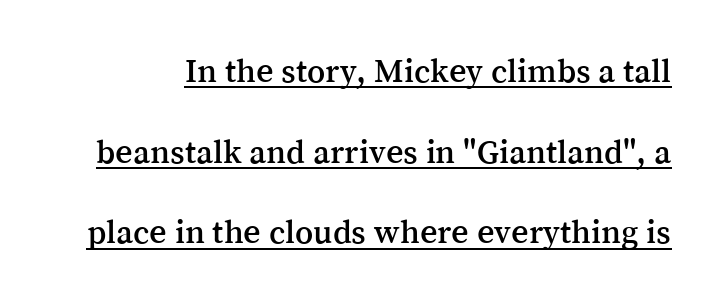
{"serif": "yes", "italic": "no", "width": "normal", "stroke_contrast": "medium", "x_height": "medium", "monospaced": "no", "underline": "yes", "line_spacing": "loose", "line_spacing_ratio": 2.37, "letter_spacing": "normal", "letter_spacing_em": 0.0, "glyph_px": 34}
